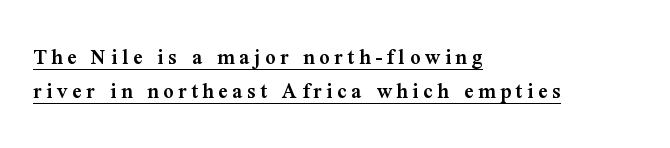
Looks like someone drew a line under every word here. Notice how descenders clear the ascenders below comfortably — that's standard leading. Posture: straight, roman, zero tilt. Letter spacing: wide. Horizontally, the lines are justified to the leading edge only. Stroke thickness is moderately raised; the sample reads as semibold.
